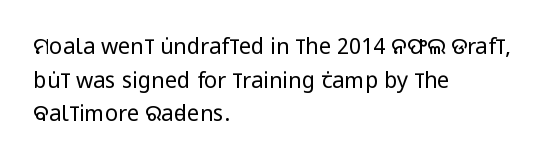
{"italic": "no", "bold": "no", "underline": "no", "align": "left", "line_spacing": "normal", "line_spacing_ratio": 1.53, "letter_spacing": "normal", "letter_spacing_em": 0.0, "glyph_px": 22}
